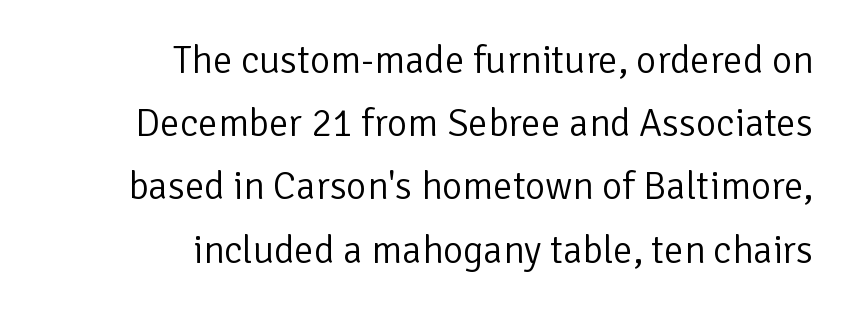
{"serif": "no", "italic": "no", "bold": "no", "weight": "light", "width": "normal", "stroke_contrast": "low", "x_height": "medium", "monospaced": "no", "underline": "no", "align": "right", "line_spacing": "normal", "line_spacing_ratio": 1.62, "letter_spacing": "normal", "letter_spacing_em": 0.0, "glyph_px": 39}
